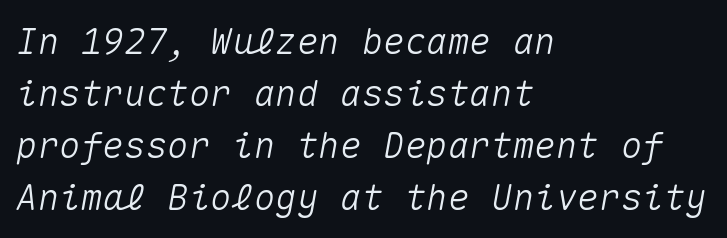
If you drew a line through each stem, it would be angled. Bare-footed words on every line. Spacing verdict: monospaced, one width for all characters. This sample keeps an unexceptional amount of space between lines.
